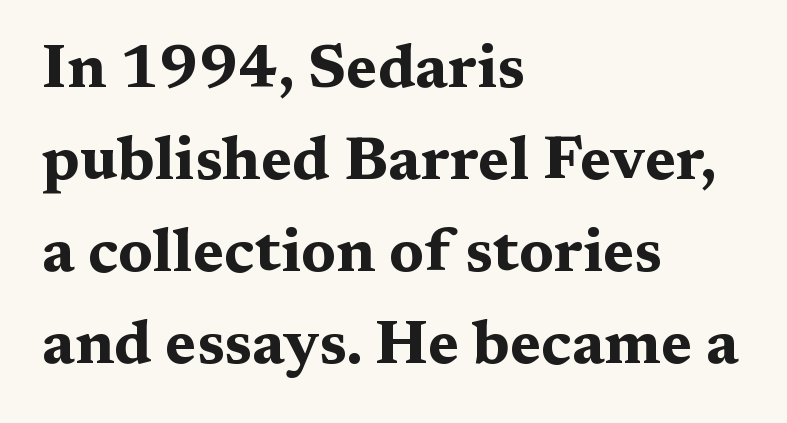
Q: Is the text bold? A: Yes.
Q: Is the text italic (slanted)? A: No, it is upright.
Q: Is the typeface a serif or a sans-serif typeface? A: Serif.
Q: Is the text underlined? A: No.
Q: How is the paragraph aligned? A: Left-aligned.
Q: Is the spacing between letters normal or unusually wide? A: Normal.
Q: Is the spacing between lines tight, normal or loose? A: Normal.
Q: Width (condensed, normal, or wide)? A: Wide.
Q: Stroke contrast? A: Medium.
Q: x-height? A: Medium.
Q: Monospaced? A: No.
